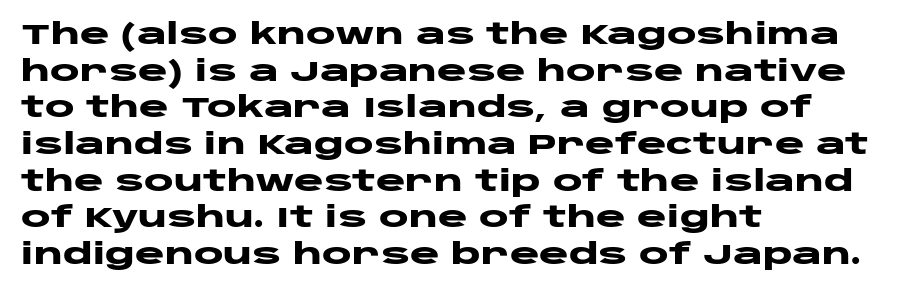
{"serif": "no", "italic": "no", "bold": "yes", "weight": "heavy", "width": "wide", "stroke_contrast": "low", "x_height": "large", "monospaced": "no", "underline": "no", "align": "left", "line_spacing": "normal", "line_spacing_ratio": 1.31, "letter_spacing": "normal", "letter_spacing_em": 0.0, "glyph_px": 28}
